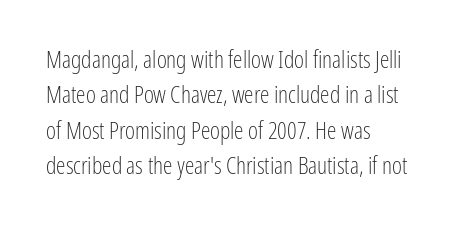
Tracking value appears to be zero — textbook default spacing. Posture: straight, roman, zero tilt. Leftover space on each line is placed entirely after the last word. This is not heavy type; no bold has been used.
